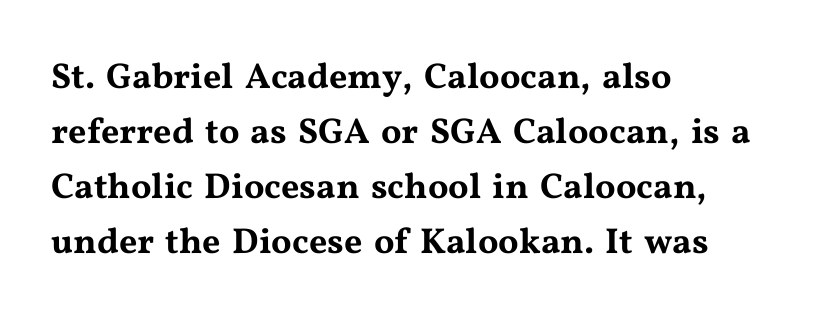
The image shows 36 px wide serif type, upright; set left-aligned, normal line spacing (1.53x), normal letter spacing, not underlined; medium stroke contrast and a medium x-height.
